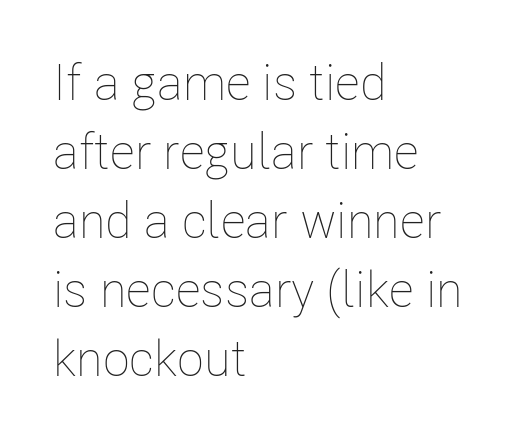
The weight would be labelled regular, book, light, or lighter still. The letters advance in unequal steps, a hallmark of proportional type. Characters remain perfectly vertical along every line. Characters follow at the spacing the type designer built in. Honestly, there is no underline to notice here at all. The paragraph has a hard left edge and a soft right edge.
